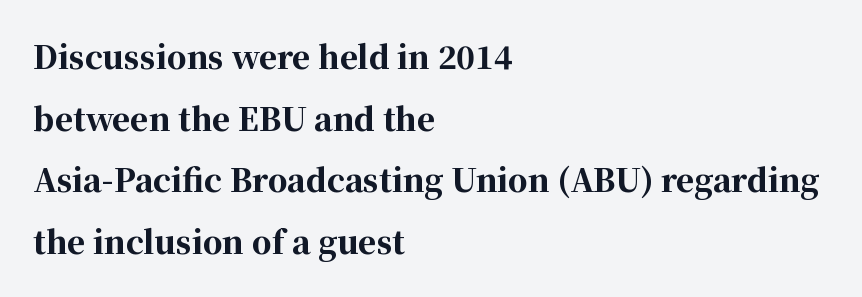
Q: Is the text bold? A: Yes.
Q: Is the text italic (slanted)? A: No, it is upright.
Q: Is the typeface a serif or a sans-serif typeface? A: Serif.
Q: Is the text underlined? A: No.
Q: How is the paragraph aligned? A: Left-aligned.
Q: Is the spacing between letters normal or unusually wide? A: Normal.
Q: Is the spacing between lines tight, normal or loose? A: Loose.
Q: Width (condensed, normal, or wide)? A: Normal.
Q: Stroke contrast? A: High.
Q: x-height? A: Medium.
Q: Monospaced? A: No.
